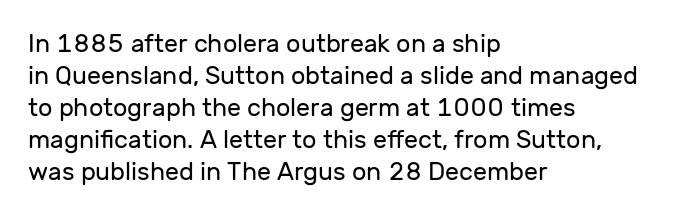
The image shows 25 px text type, upright; set left-aligned, normal line spacing (1.28x), normal letter spacing, not underlined.
